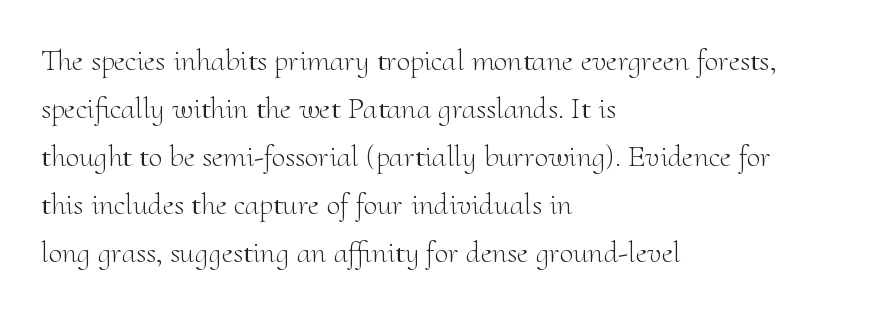
The space directly below the letters is spotless. Is the type heavy? It reads as light-to-regular instead. The letters sit at their default tracking, neither squeezed nor spread. Think of a printed novel: that variable character pitch is what you see here. Is this a sans? No — the strokes have serifs. The passage is arranged the way most books set body copy — flush left.
